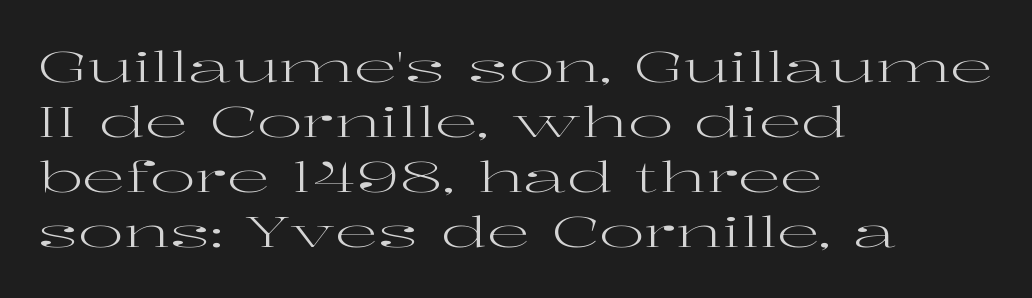
Q: Is the text bold? A: No.
Q: Is the text italic (slanted)? A: No, it is upright.
Q: Is the typeface a serif or a sans-serif typeface? A: Serif.
Q: Is the text underlined? A: No.
Q: How is the paragraph aligned? A: Left-aligned.
Q: Is the spacing between letters normal or unusually wide? A: Normal.
Q: Is the spacing between lines tight, normal or loose? A: Normal.
Q: Width (condensed, normal, or wide)? A: Wide.
Q: Stroke contrast? A: High.
Q: x-height? A: Medium.
Q: Monospaced? A: No.
